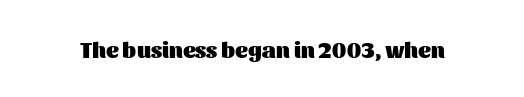
Q: Is the text bold? A: Yes.
Q: Is the text italic (slanted)? A: No, it is upright.
Q: Is the text underlined? A: No.
Q: Is the spacing between letters normal or unusually wide? A: Normal.
